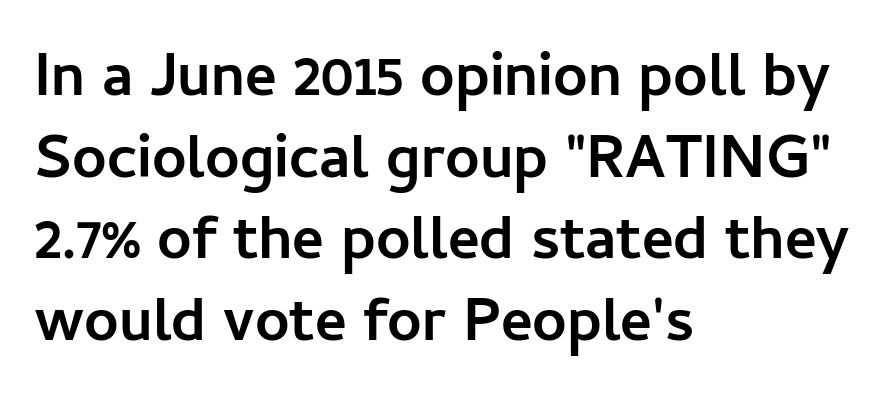
Nobody drew a line under any word here. The rag falls on the right side of this text block. Typographic density is high because the face is bold. Successive baselines arrive at the customary interval. Proportional: the letters do not fall into vertical columns.
